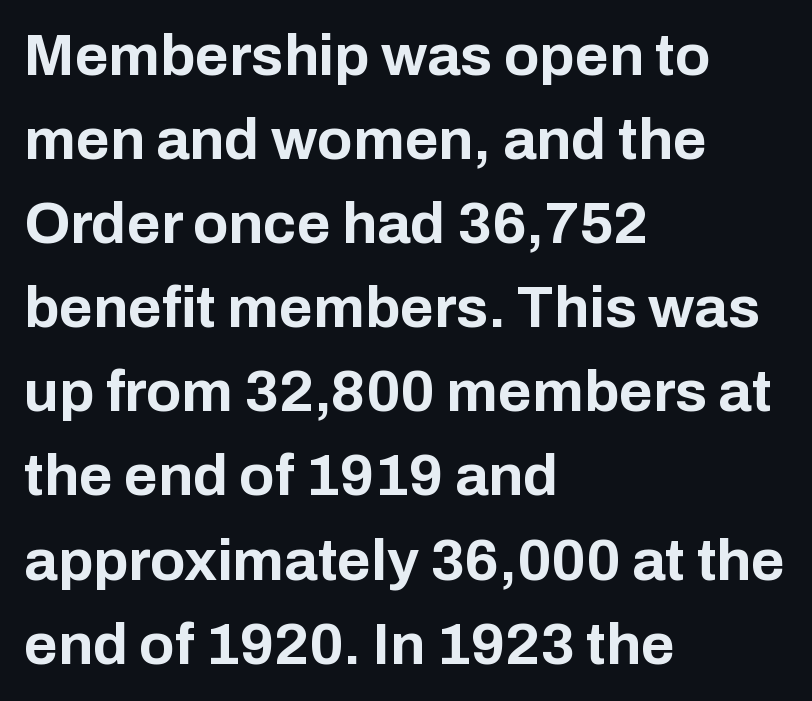
{"serif": "no", "italic": "no", "bold": "yes", "weight": "bold", "width": "normal", "stroke_contrast": "low", "x_height": "medium", "monospaced": "no", "underline": "no", "align": "left", "line_spacing": "normal", "line_spacing_ratio": 1.45, "letter_spacing": "normal", "letter_spacing_em": 0.0, "glyph_px": 58}
